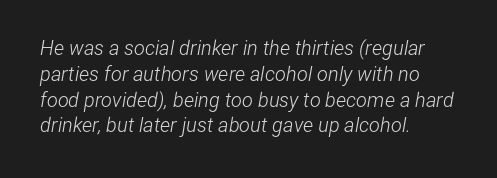
{"italic": "yes", "lean": "right", "slant_degrees": 12, "bold": "no", "underline": "no", "align": "left", "line_spacing": "normal", "line_spacing_ratio": 1.29, "letter_spacing": "normal", "letter_spacing_em": 0.0, "glyph_px": 20}
